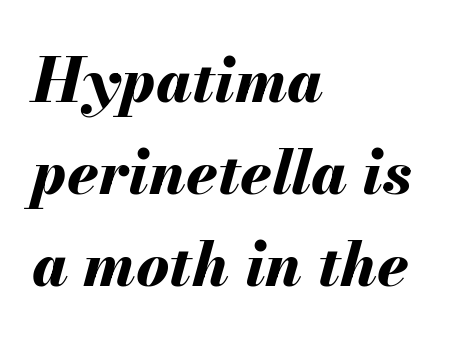
Q: Is the text bold? A: Yes.
Q: Is the text italic (slanted)? A: Yes, it leans right by about 13 degrees.
Q: Is the text underlined? A: No.
Q: How is the paragraph aligned? A: Left-aligned.
Q: Is the spacing between letters normal or unusually wide? A: Normal.
Q: Is the spacing between lines tight, normal or loose? A: Normal.
Q: Width (condensed, normal, or wide)? A: Normal.
Q: Stroke contrast? A: Medium.
Q: x-height? A: Small.
Q: Monospaced? A: No.
